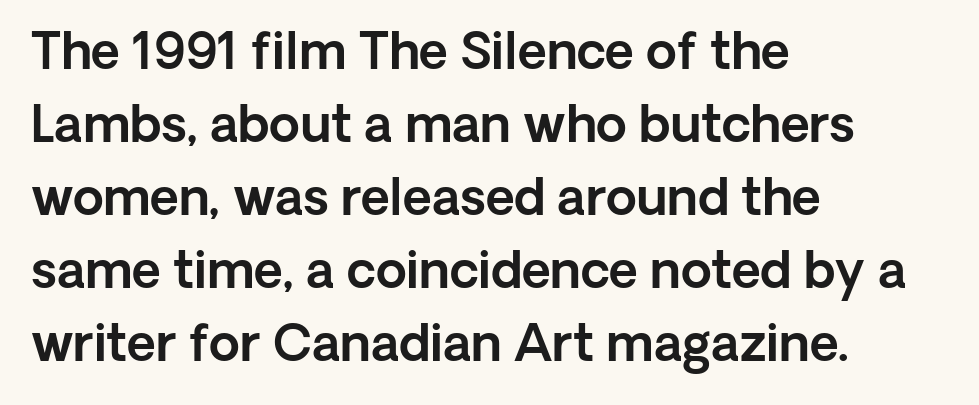
The image shows 50 px sans-serif type, upright; set left-aligned, normal line spacing (1.46x), normal letter spacing, not underlined; a medium x-height.
